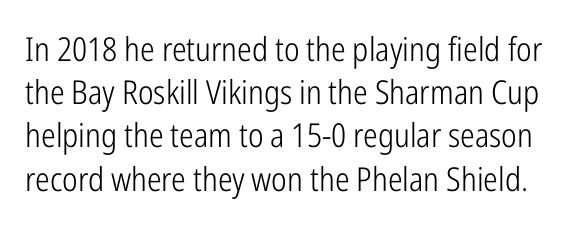
Stroke mass is kept to a normal reading level or below. In terms of letterspacing, this is plain default setting. Letterform terminals end flat and unadorned throughout the passage. Line spacing here is normal.
